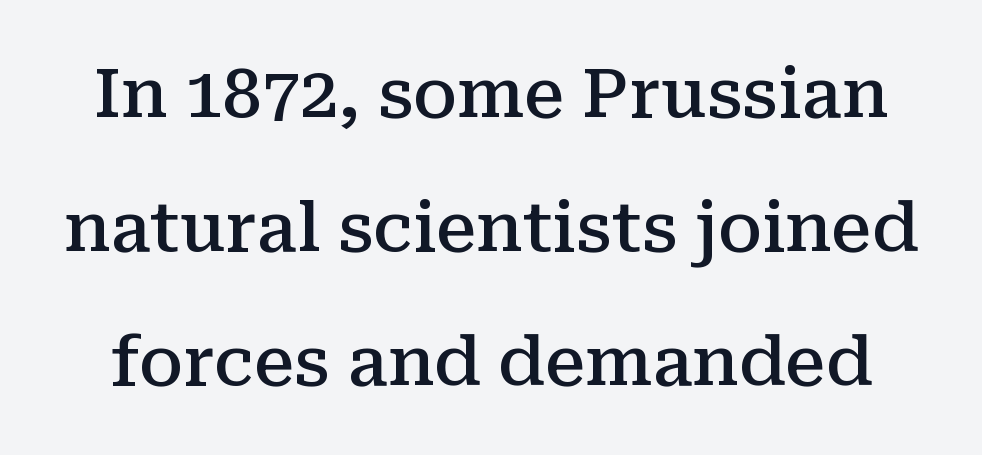
Q: Is the text bold? A: Semi-bold.
Q: Is the text italic (slanted)? A: No, it is upright.
Q: Is the typeface a serif or a sans-serif typeface? A: Serif.
Q: Is the text underlined? A: No.
Q: Is the spacing between letters normal or unusually wide? A: Normal.
Q: Is the spacing between lines tight, normal or loose? A: Loose.
Q: Width (condensed, normal, or wide)? A: Normal.
Q: Stroke contrast? A: Medium.
Q: x-height? A: Medium.
Q: Monospaced? A: No.
